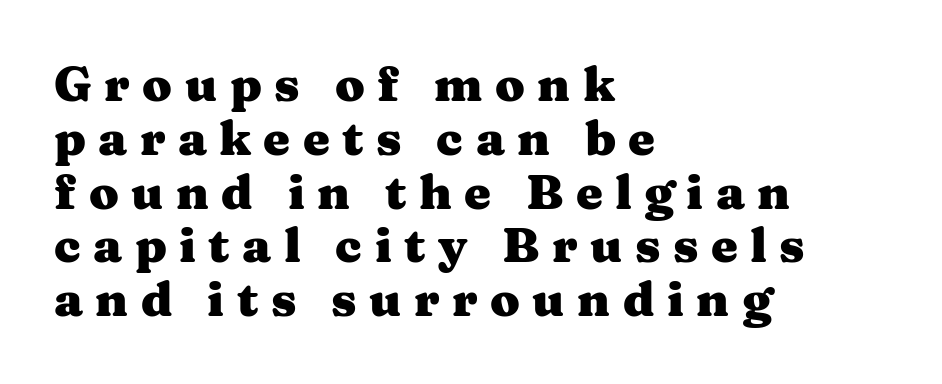
You can tell from the footed stems that serif type was used. The zone under the glyphs is completely vacant. The space between consecutive lines is stingy. Horizontally, the lines are justified to the leading edge only. This sample has the flowing, uneven cadence of proportional lettering.
